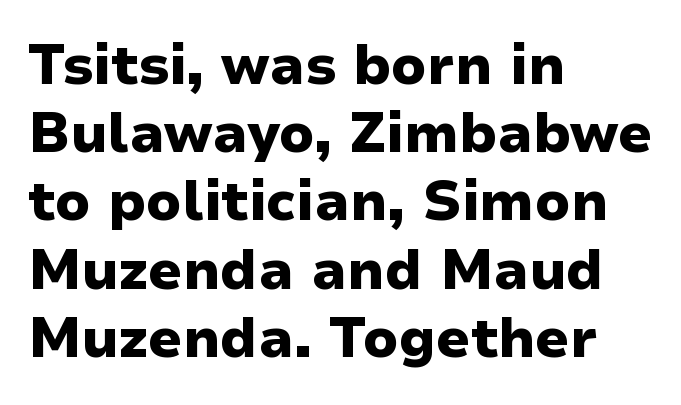
The image shows 55 px heavy sans-serif type, upright; set left-aligned, line spacing 1.24x, normal letter spacing, not underlined; low stroke contrast and a medium x-height.
